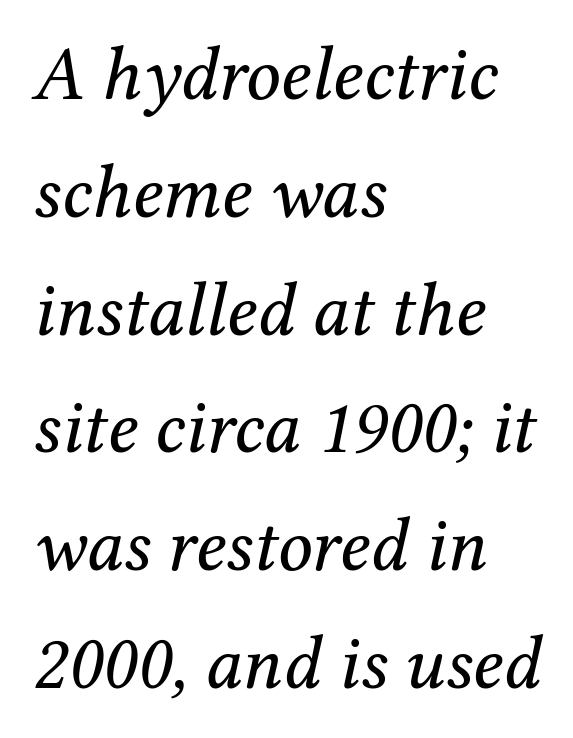
Q: Is the text bold? A: No.
Q: Is the text italic (slanted)? A: Yes, it leans right by about 12 degrees.
Q: Is the typeface a serif or a sans-serif typeface? A: Serif.
Q: Is the text underlined? A: No.
Q: How is the paragraph aligned? A: Left-aligned.
Q: Is the spacing between letters normal or unusually wide? A: Normal.
Q: Is the spacing between lines tight, normal or loose? A: Normal.
Q: Width (condensed, normal, or wide)? A: Normal.
Q: Stroke contrast? A: Medium.
Q: x-height? A: Medium.
Q: Monospaced? A: No.
